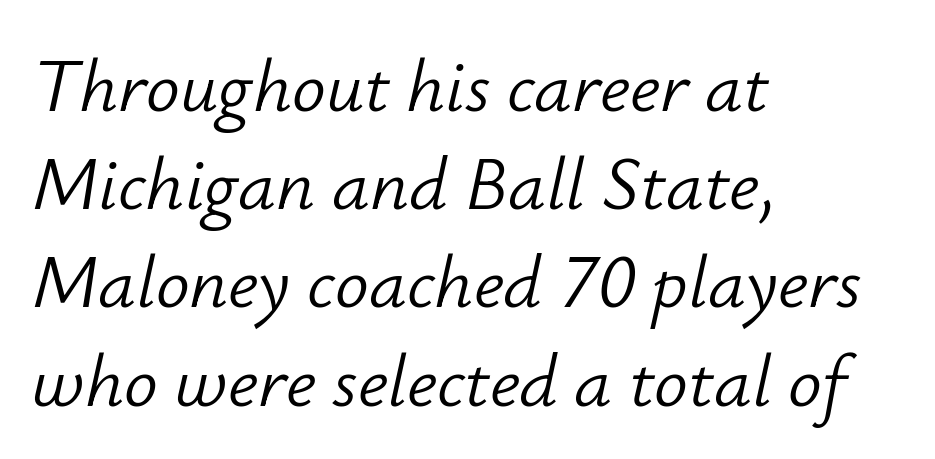
The gap between lines stays unmarked. Nothing unusual about the tracking: characters are spaced as the font intends. The text block is weighted toward the left margin, trailing off unevenly rightward. The lettering tilts uniformly, giving the passage an italic look. Stroke mass is kept to a normal reading level or below.
